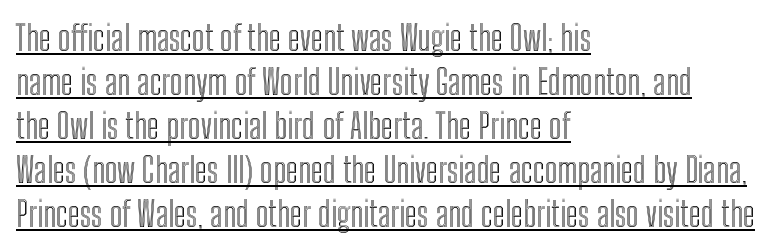
Q: Is the text italic (slanted)? A: No, it is upright.
Q: Is the text underlined? A: Yes.
Q: How is the paragraph aligned? A: Left-aligned.
Q: Is the spacing between letters normal or unusually wide? A: Normal.
Q: Is the spacing between lines tight, normal or loose? A: Normal.
Q: Width (condensed, normal, or wide)? A: Condensed.
Q: x-height? A: Medium.
Q: Monospaced? A: No.
